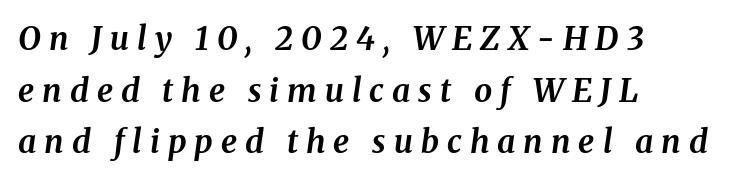
{"italic": "yes", "lean": "right", "slant_degrees": 8, "bold": "yes", "weight": "bold", "width": "normal", "stroke_contrast": "medium", "x_height": "medium", "monospaced": "no", "underline": "no", "align": "left", "line_spacing": "normal", "line_spacing_ratio": 1.61, "letter_spacing": "wide", "letter_spacing_em": 0.25, "glyph_px": 32}
